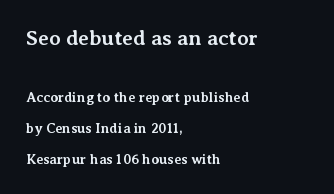
{"italic": "no", "bold": "yes", "underline": "no", "align": "left", "line_spacing": "loose", "line_spacing_ratio": 2.2, "letter_spacing": "normal", "letter_spacing_em": 0.0, "larger_block": "first", "size_ratio": 1.5, "glyph_px": 21}
